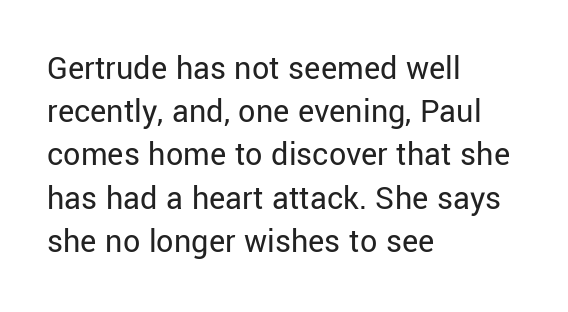
The image shows 34 px regular-weight sans-serif type, upright; set left-aligned, normal line spacing (1.27x), normal letter spacing, not underlined; low stroke contrast and a medium x-height.
